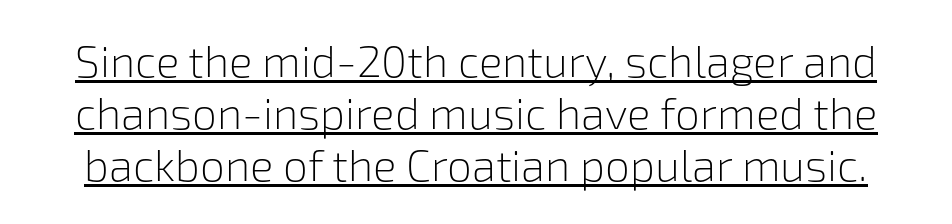
{"serif": "no", "italic": "no", "bold": "no", "weight": "light", "width": "normal", "stroke_contrast": "low", "x_height": "medium", "monospaced": "no", "underline": "yes", "line_spacing_ratio": 1.18, "letter_spacing": "normal", "letter_spacing_em": 0.0, "glyph_px": 44}
